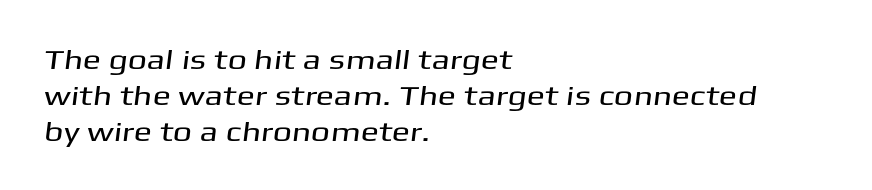
Nobody touched the tracking dial on this one. Which margin do the lines hug? The left one — the right edge is uneven. The passage shown is not underscored anywhere. Compared with typical paragraphs, the rows here are spaced about the same.
